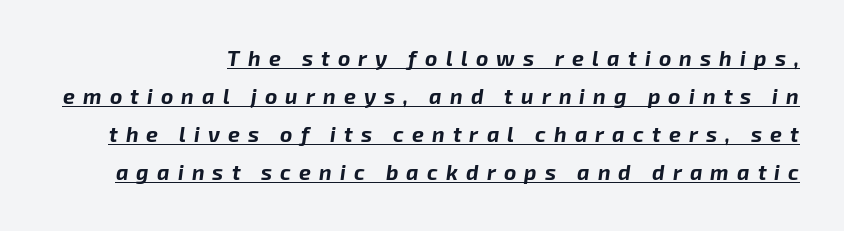
Q: Is the text bold? A: Yes.
Q: Is the text italic (slanted)? A: Yes, it leans right by about 8 degrees.
Q: Is the text underlined? A: Yes.
Q: How is the paragraph aligned? A: Right-aligned.
Q: Is the spacing between letters normal or unusually wide? A: Unusually wide.
